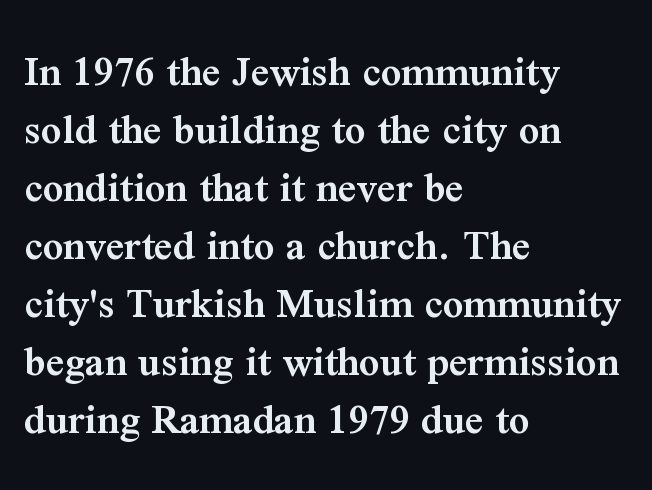
Every stem runs plumb, perpendicular to the baseline. Here the glyphs are tracked normally, forming tight word shapes. The face used here is a semibold: visibly heavier than regular, lighter than bold. Line spacing here is normal.
